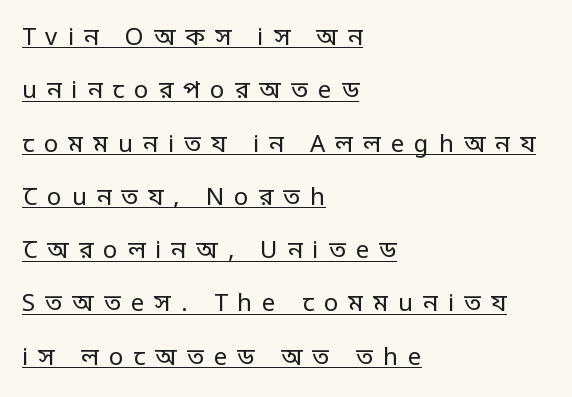
Q: Is the text bold? A: No.
Q: Is the text italic (slanted)? A: No, it is upright.
Q: Is the text underlined? A: Yes.
Q: How is the paragraph aligned? A: Left-aligned.
Q: Is the spacing between letters normal or unusually wide? A: Unusually wide.
Q: Is the spacing between lines tight, normal or loose? A: Loose.
